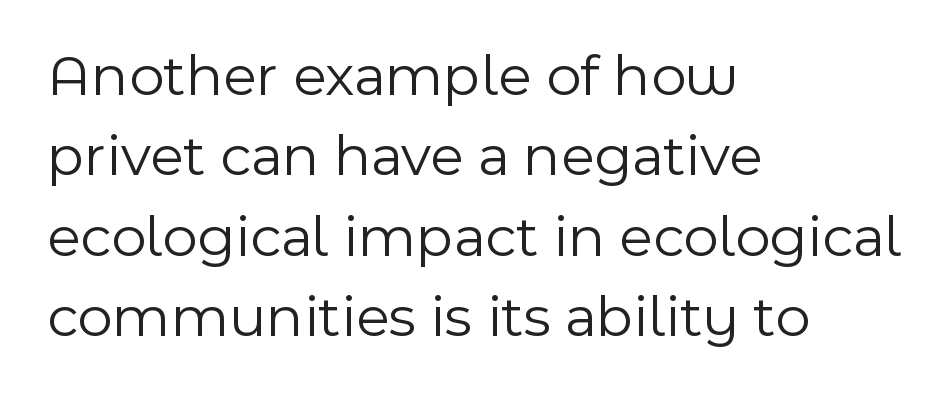
The image shows 60 px light sans-serif type, upright; set left-aligned, normal line spacing (1.34x), normal letter spacing, not underlined; a medium x-height.
